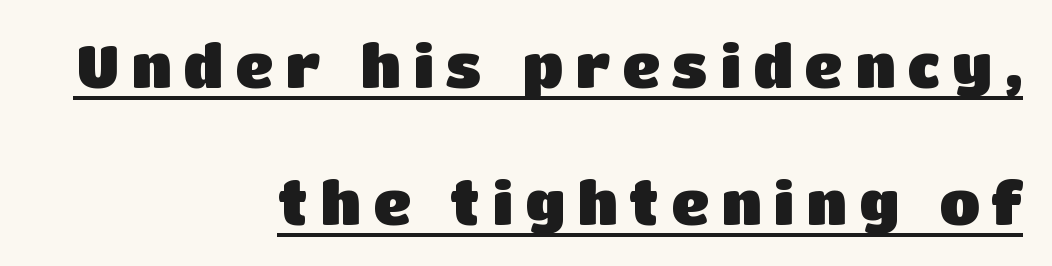
{"serif": "no", "italic": "no", "bold": "yes", "weight": "heavy", "width": "normal", "stroke_contrast": "low", "x_height": "large", "monospaced": "no", "underline": "yes", "align": "right", "line_spacing": "loose", "line_spacing_ratio": 2.33, "letter_spacing": "wide", "letter_spacing_em": 0.2, "glyph_px": 59}
